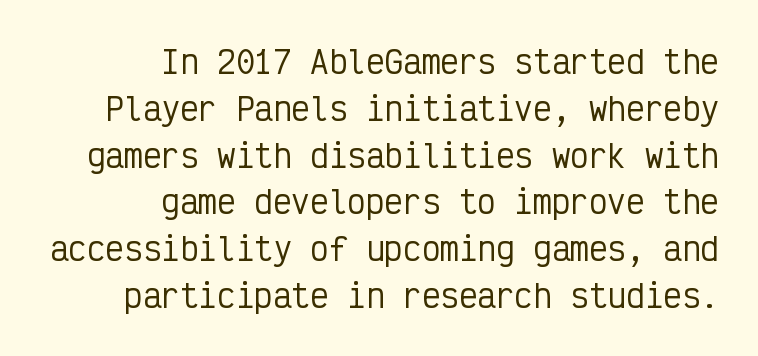
A sans-serif font was chosen for this passage. Bare-footed words on every line. Each new line begins a customary step beneath the previous one. Ascenders rise straight up at ninety degrees. Compared with a flush-left layout, this one pins lines to the opposite, right side.
